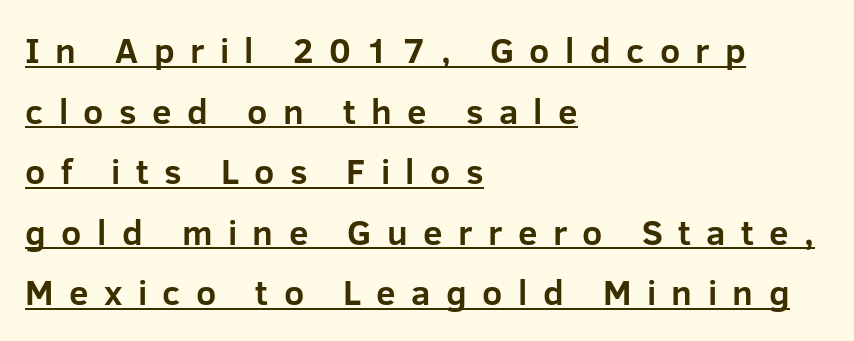
Q: Is the text bold? A: Yes.
Q: Is the text italic (slanted)? A: No, it is upright.
Q: Is the typeface a serif or a sans-serif typeface? A: Sans-serif.
Q: Is the text underlined? A: Yes.
Q: How is the paragraph aligned? A: Left-aligned.
Q: Is the spacing between letters normal or unusually wide? A: Unusually wide.
Q: Width (condensed, normal, or wide)? A: Normal.
Q: Stroke contrast? A: Low.
Q: x-height? A: Medium.
Q: Monospaced? A: No.
